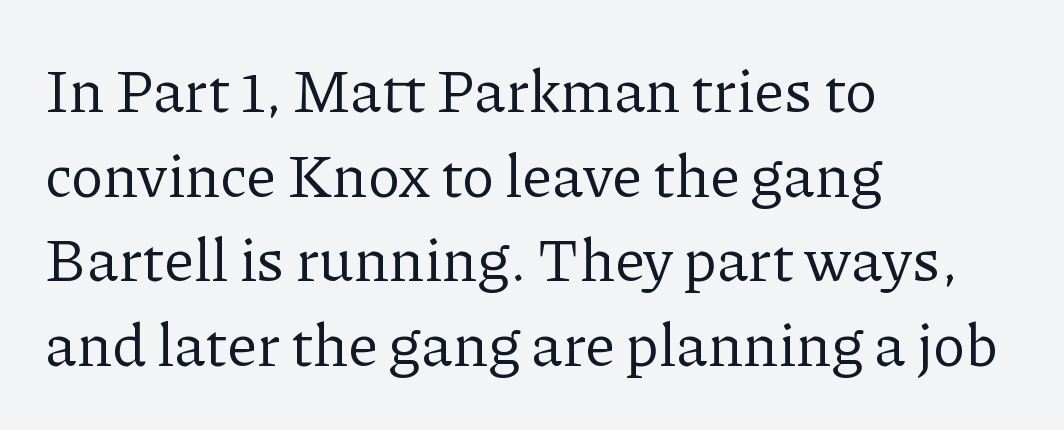
{"serif": "yes", "italic": "no", "bold": "no", "weight": "regular", "width": "normal", "stroke_contrast": "low", "x_height": "medium", "monospaced": "no", "underline": "no", "align": "left", "line_spacing": "normal", "line_spacing_ratio": 1.41, "letter_spacing": "normal", "letter_spacing_em": 0.0, "glyph_px": 60}
